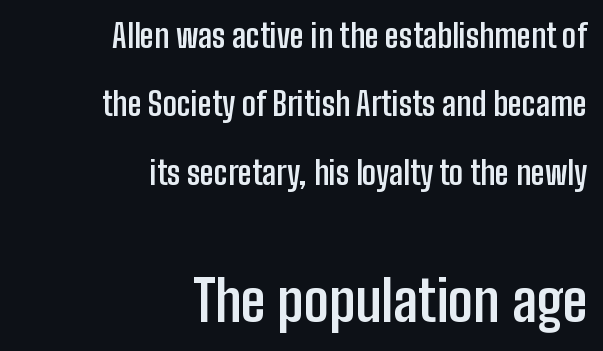
{"serif": "no", "italic": "no", "bold": "yes", "weight": "semibold", "width": "condensed", "stroke_contrast": "low", "x_height": "medium", "monospaced": "no", "underline": "no", "align": "right", "line_spacing": "loose", "line_spacing_ratio": 2.14, "letter_spacing": "normal", "letter_spacing_em": 0.0, "larger_block": "second", "size_ratio": 1.75, "glyph_px": 56}
